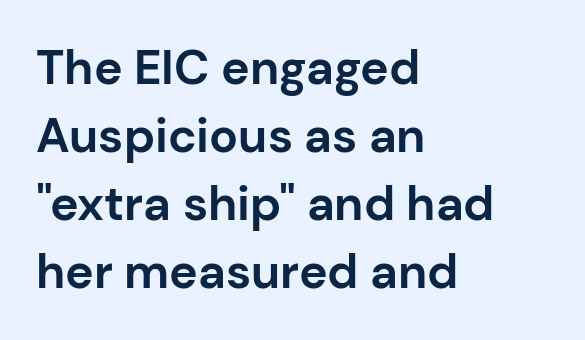
The image shows 48 px bold sans-serif type, upright; set left-aligned, normal line spacing (1.42x), normal letter spacing, not underlined; low stroke contrast and a medium x-height.
